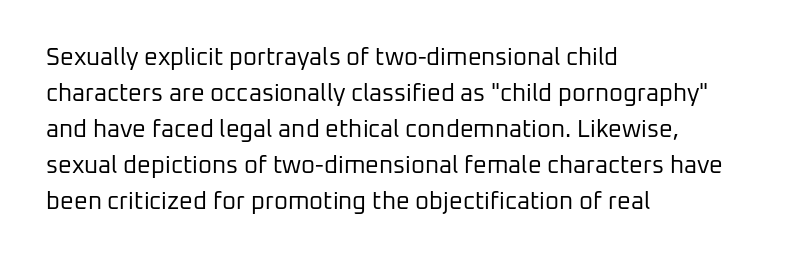
The image shows 24 px text type, upright; set left-aligned, normal line spacing (1.5x), normal letter spacing, not underlined.
